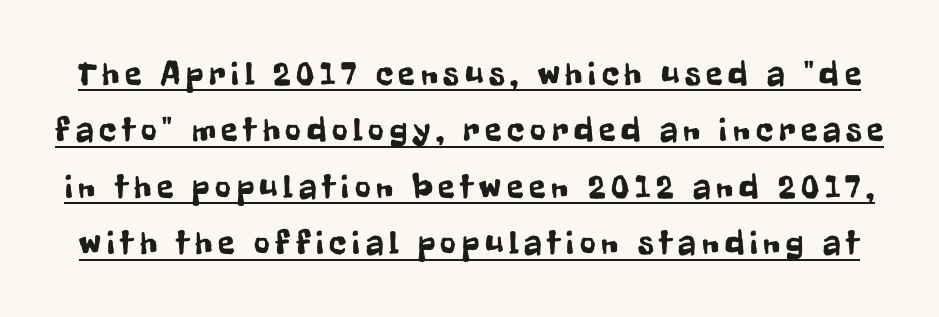
The image shows 34 px condensed sans-serif type, upright; set normal line spacing (1.66x), underlined; low stroke contrast and a medium x-height.
